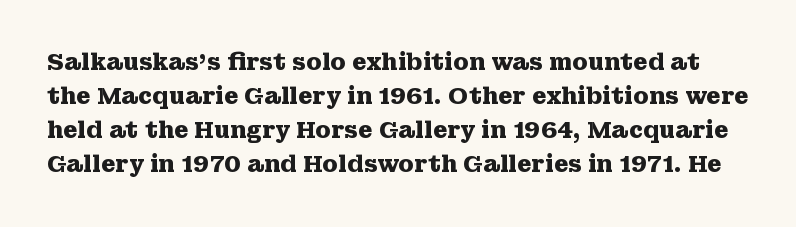
{"italic": "no", "bold": "yes", "underline": "no", "line_spacing": "normal", "line_spacing_ratio": 1.48, "letter_spacing": "normal", "letter_spacing_em": 0.0, "glyph_px": 23}
